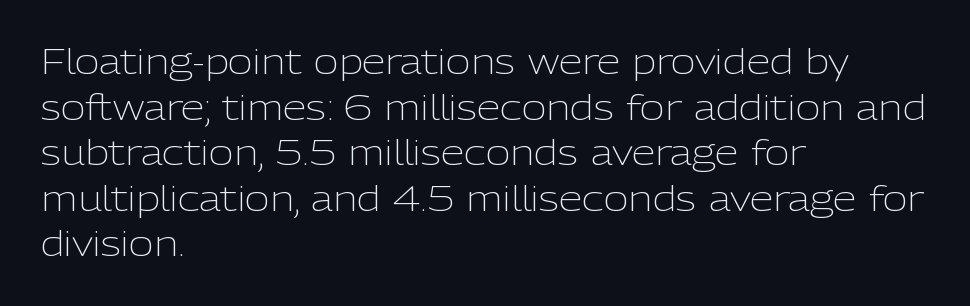
{"serif": "no", "italic": "no", "bold": "no", "weight": "light", "width": "normal", "stroke_contrast": "low", "x_height": "medium", "monospaced": "no", "underline": "no", "align": "left", "line_spacing": "normal", "line_spacing_ratio": 1.34, "letter_spacing": "normal", "letter_spacing_em": 0.0, "glyph_px": 34}
